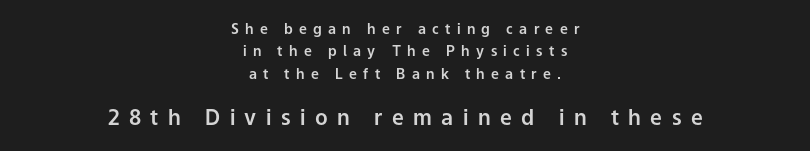
{"italic": "no", "underline": "no", "align": "center", "line_spacing": "normal", "line_spacing_ratio": 1.6, "letter_spacing": "wide", "letter_spacing_em": 0.45, "larger_block": "second", "size_ratio": 1.5, "glyph_px": 21}
